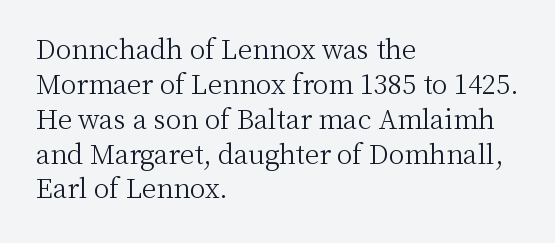
{"italic": "no", "bold": "no", "underline": "no", "align": "left", "line_spacing": "normal", "line_spacing_ratio": 1.34, "letter_spacing": "normal", "letter_spacing_em": 0.0, "glyph_px": 26}
